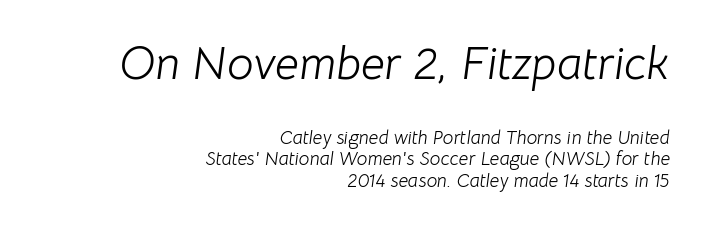
The image shows 47 px light type, italic (leaning right); set right-aligned, tight line spacing (1.15x), normal letter spacing, not underlined; the first (top) block is 2.47x larger; low stroke contrast and a medium x-height.
